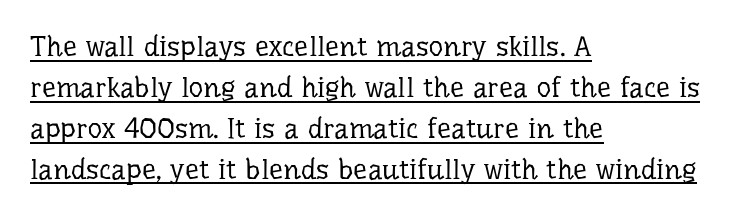
Posture: straight, roman, zero tilt. The passage is arranged the way most books set body copy — flush left. A typographer would call this underscored text. This sample uses plain, unmodified letter spacing.
